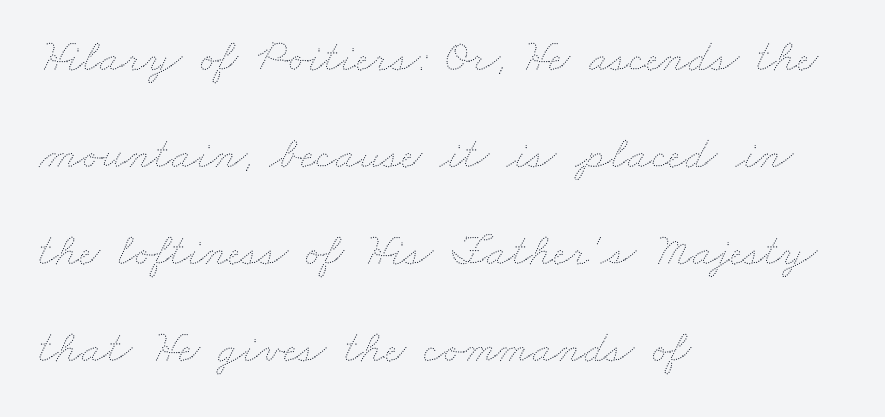
The image shows 46 px thin, wide type; set left-aligned, loose line spacing (2.11x), normal letter spacing, not underlined; medium stroke contrast and a small x-height.
